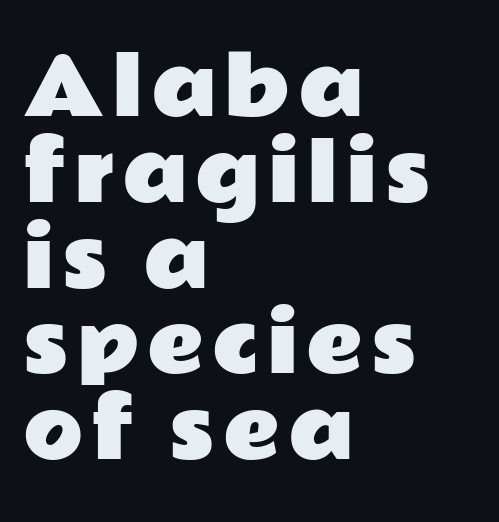
The image shows 78 px wide sans-serif type, upright; set left-aligned, tight line spacing (1.1x), not underlined; low stroke contrast and a medium x-height.
